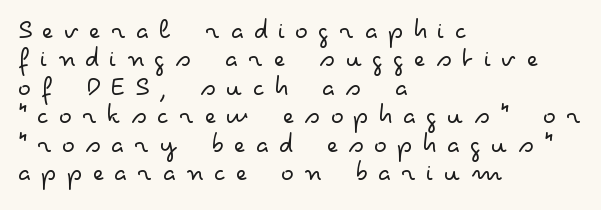
The image shows 30 px light, wide sans-serif type, upright; set left-aligned, tight line spacing (0.95x), unusually wide letter spacing (+0.33 em), not underlined; low stroke contrast and a small x-height.
